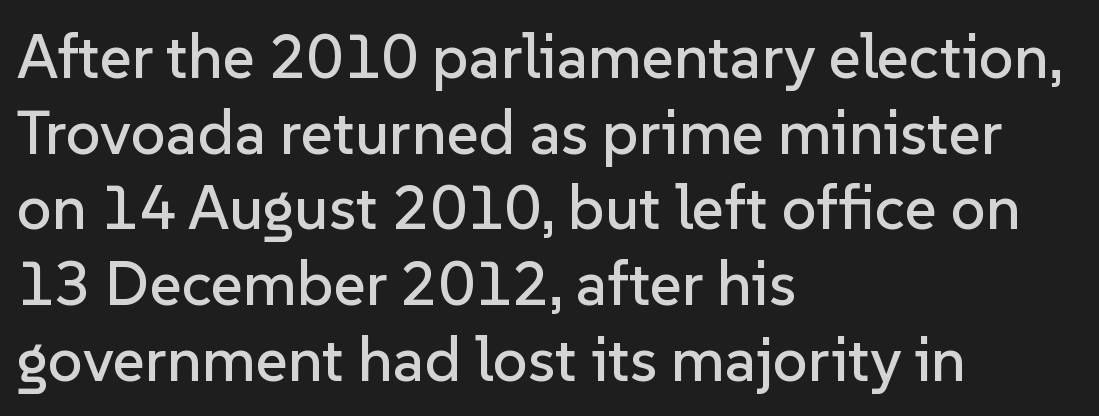
{"serif": "no", "italic": "no", "width": "normal", "stroke_contrast": "low", "x_height": "medium", "monospaced": "no", "underline": "no", "align": "left", "line_spacing_ratio": 1.22, "letter_spacing": "normal", "letter_spacing_em": 0.0, "glyph_px": 62}
